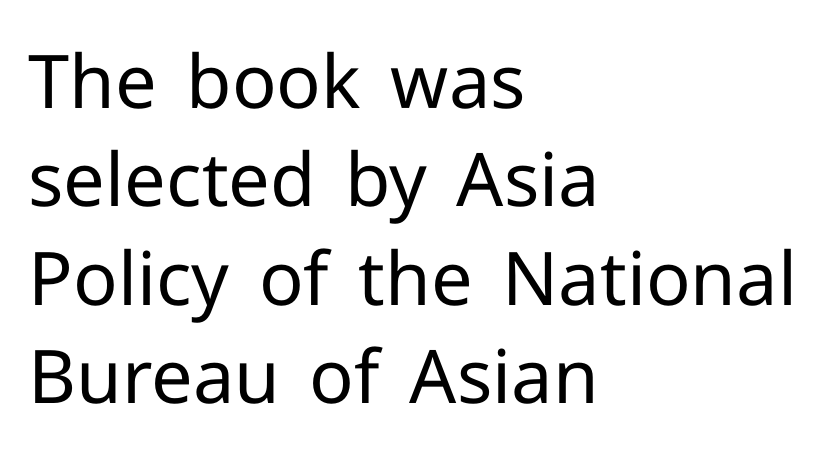
Q: Is the text bold? A: No.
Q: Is the text italic (slanted)? A: No, it is upright.
Q: Is the typeface a serif or a sans-serif typeface? A: Sans-serif.
Q: Is the text underlined? A: No.
Q: How is the paragraph aligned? A: Left-aligned.
Q: Is the spacing between letters normal or unusually wide? A: Normal.
Q: Is the spacing between lines tight, normal or loose? A: Normal.
Q: Width (condensed, normal, or wide)? A: Normal.
Q: Stroke contrast? A: Low.
Q: x-height? A: Medium.
Q: Monospaced? A: No.
